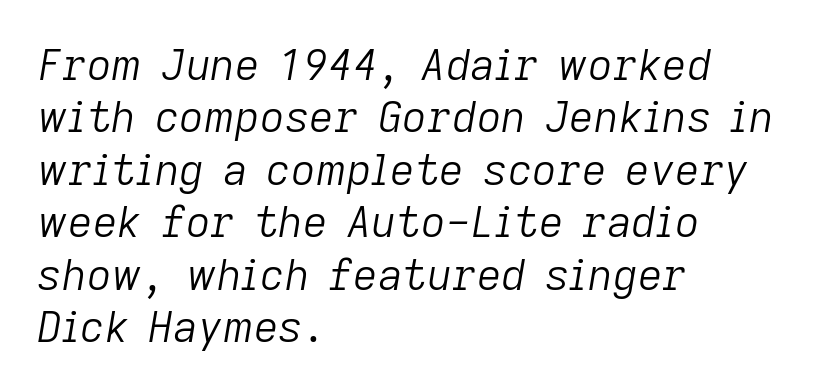
Compared with typical body copy, the letter spacing here is the same. Line beginnings align vertically; line endings do not. Note the varied advance widths — an 'i' is clearly narrower than an 'm'. The passage shown leans; its letterforms are oblique. Underlining? Definitely not there. A quiet, ordinary-to-light weight characterises the typeface.
